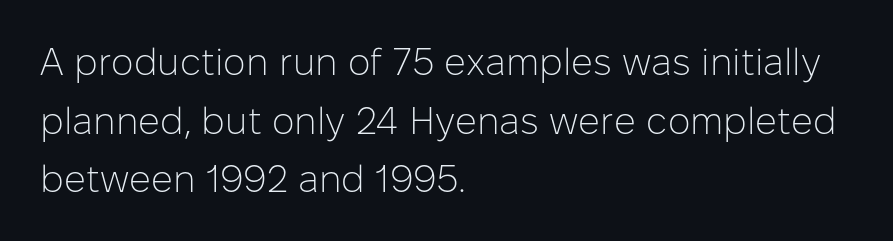
No extra ink here — the face is not bold. Successive baselines arrive at the customary interval. Varying glyph widths throughout — classic text-font behaviour. The lettering holds an erect, upright posture throughout.
